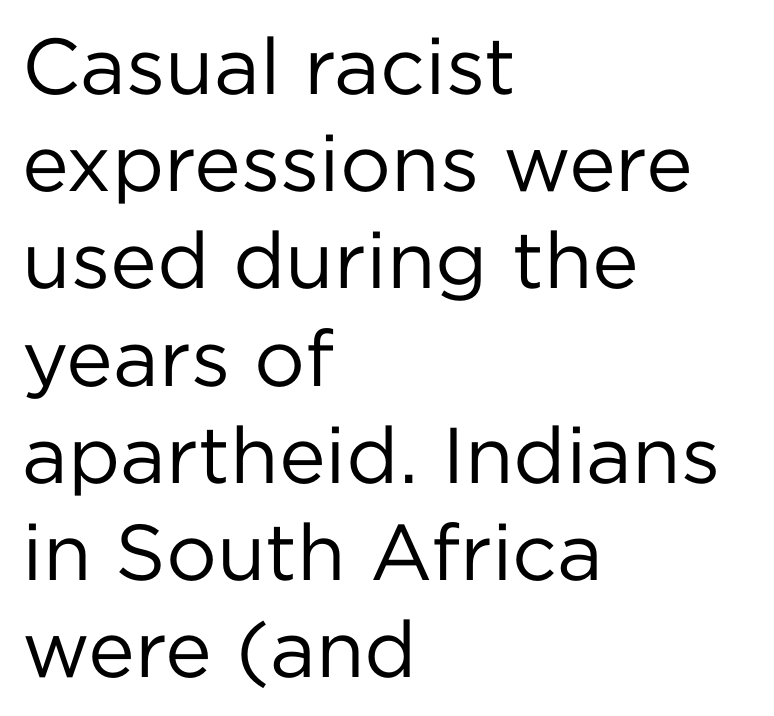
Every stem runs plumb, perpendicular to the baseline. Every row of glyphs begins at an identical x-position on the left. The text was rendered using a sans face with plain stroke endings. Heaviness? Minimal to ordinary, like unemphasized prose. Type without underlining. Between one letter and the next there's only the usual sliver of space.
